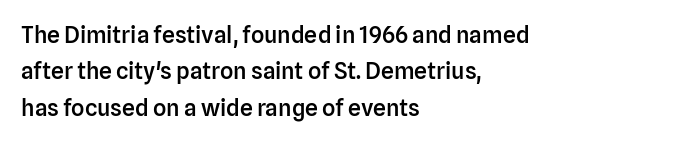
{"italic": "no", "bold": "semi", "underline": "no", "align": "left", "line_spacing": "normal", "line_spacing_ratio": 1.58, "letter_spacing": "normal", "letter_spacing_em": 0.0, "glyph_px": 23}
